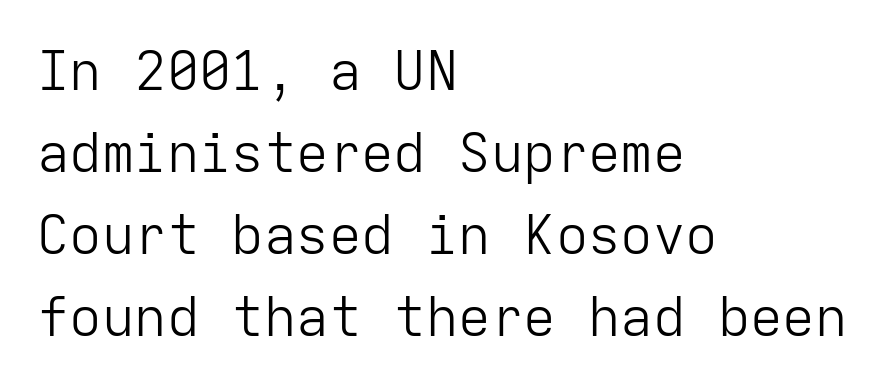
These lines were composed using upright roman letters. Rule under the text: the space is simply empty. Serif or sans? Sans — the stroke terminals are bare. No extra ink here — the face is not bold. Teacher's note: observe the even left margin — that is flush-left alignment. The space between consecutive lines is moderate.
